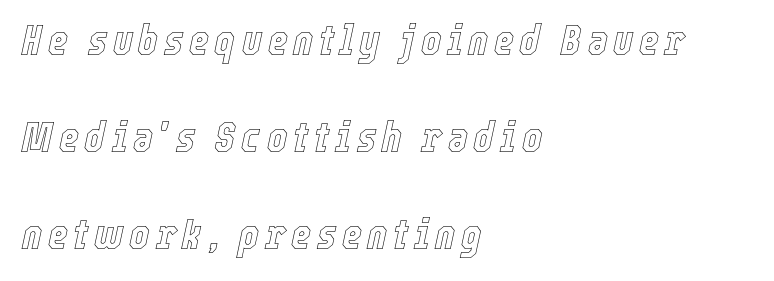
Q: Is the text italic (slanted)? A: Yes, it leans right by about 12 degrees.
Q: Is the text underlined? A: No.
Q: How is the paragraph aligned? A: Left-aligned.
Q: Is the spacing between lines tight, normal or loose? A: Loose.
Q: Width (condensed, normal, or wide)? A: Condensed.
Q: x-height? A: Medium.
Q: Monospaced? A: No.
